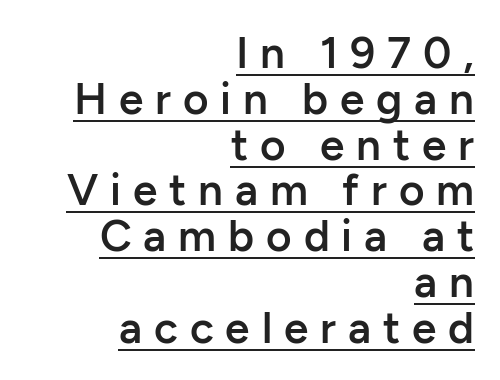
The image shows 44 px semibold sans-serif type, upright; set right-aligned, tight line spacing (1.04x), unusually wide letter spacing (+0.27 em), underlined; low stroke contrast and a medium x-height.
